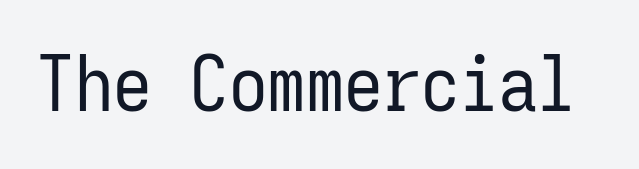
The image shows 77 px regular-weight, condensed sans-serif type, upright, monospaced; set normal letter spacing, not underlined; low stroke contrast and a medium x-height.
